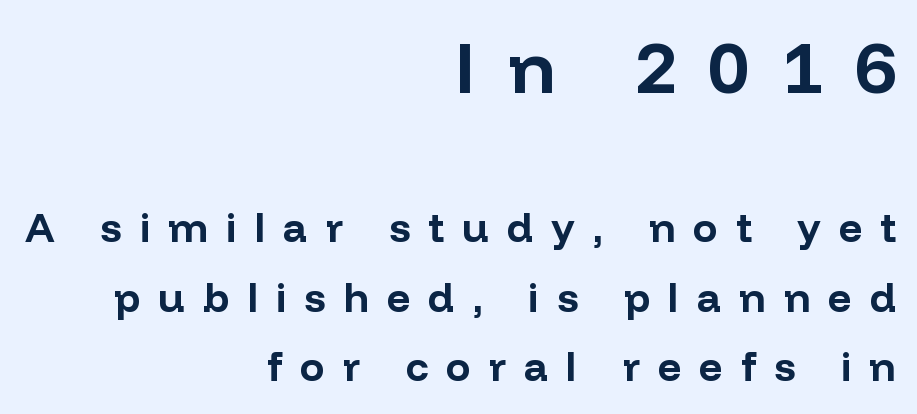
Q: Is the text bold? A: Yes.
Q: Is the text italic (slanted)? A: No, it is upright.
Q: Is the typeface a serif or a sans-serif typeface? A: Sans-serif.
Q: Is the text underlined? A: No.
Q: How is the paragraph aligned? A: Right-aligned.
Q: Is the spacing between letters normal or unusually wide? A: Unusually wide.
Q: Is the spacing between lines tight, normal or loose? A: Normal.
Q: Which block of text is set in a larger size, the first (top) or the second (bottom)? A: The first (top) one.
Q: Width (condensed, normal, or wide)? A: Normal.
Q: Stroke contrast? A: Low.
Q: x-height? A: Medium.
Q: Monospaced? A: No.
